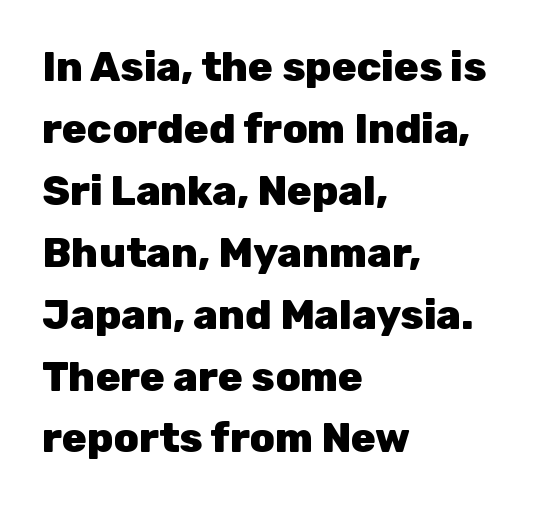
The image shows 41 px heavy sans-serif type, upright; set left-aligned, normal line spacing (1.51x), normal letter spacing, not underlined; low stroke contrast and a medium x-height.
